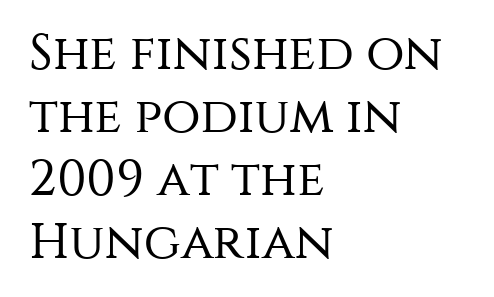
The image shows 50 px regular-weight sans-serif type, upright; set left-aligned, normal line spacing (1.26x), normal letter spacing, not underlined; medium stroke contrast and a large x-height.
